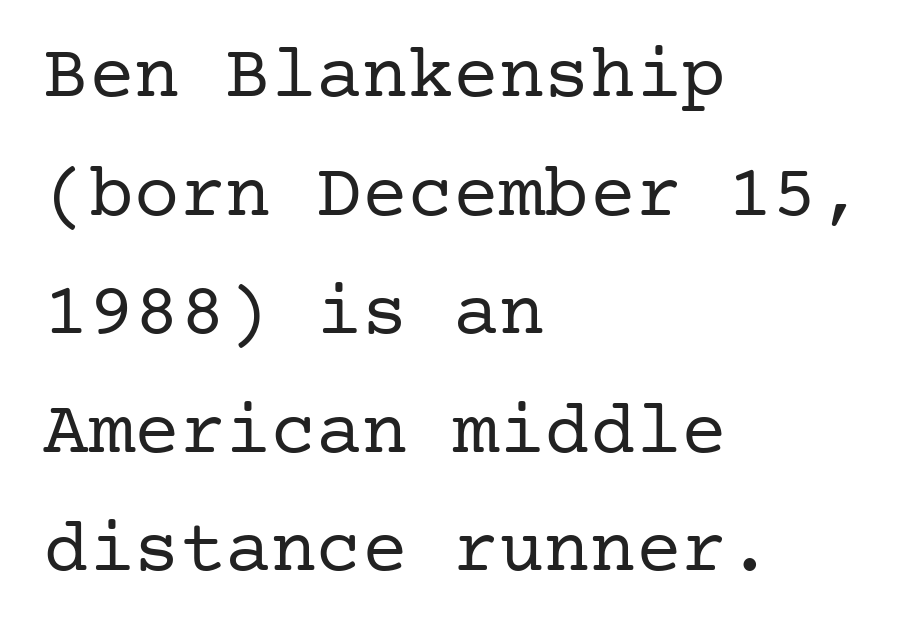
The typeface chosen for these lines features serifs. If you measured baseline to baseline, you'd find a middling distance. Students, note that the glyphs here touch the page at normal intervals. Caption: face not bold, strokes unweighted. Reading down the block, your eye returns to a fixed left position each line. Is there any slant? The stems are plumb.
